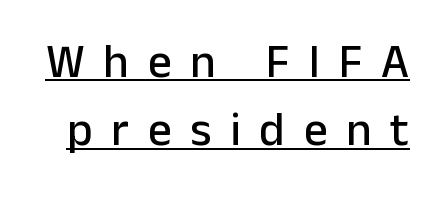
The image shows 47 px sans-serif type, upright; set normal line spacing (1.45x), unusually wide letter spacing (+0.4 em), underlined; low stroke contrast and a medium x-height.
